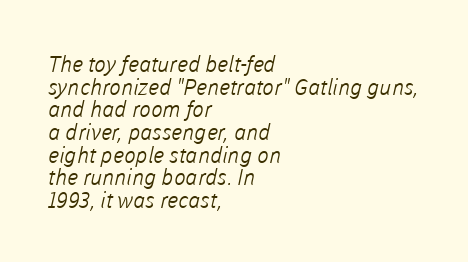
{"bold": "no", "underline": "no", "align": "left", "line_spacing": "tight", "line_spacing_ratio": 1.03, "letter_spacing": "normal", "letter_spacing_em": 0.0, "glyph_px": 22}
